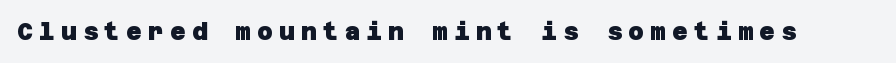
{"bold": "yes", "underline": "no", "letter_spacing": "wide", "letter_spacing_em": 0.26, "glyph_px": 24}
